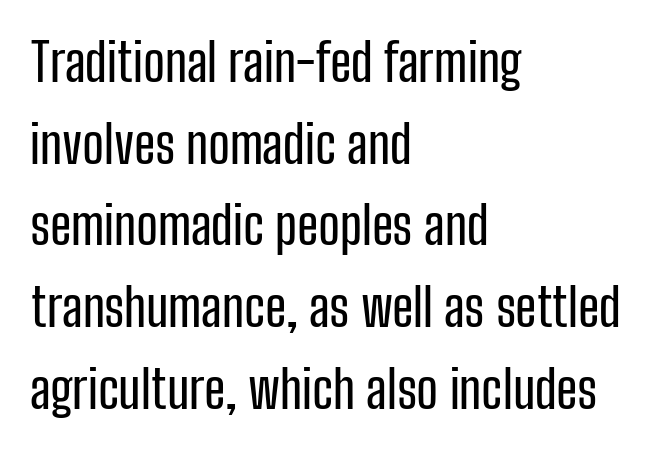
Q: Is the text italic (slanted)? A: No, it is upright.
Q: Is the typeface a serif or a sans-serif typeface? A: Sans-serif.
Q: Is the text underlined? A: No.
Q: How is the paragraph aligned? A: Left-aligned.
Q: Is the spacing between letters normal or unusually wide? A: Normal.
Q: Is the spacing between lines tight, normal or loose? A: Normal.
Q: Width (condensed, normal, or wide)? A: Condensed.
Q: Stroke contrast? A: Low.
Q: x-height? A: Medium.
Q: Monospaced? A: No.
